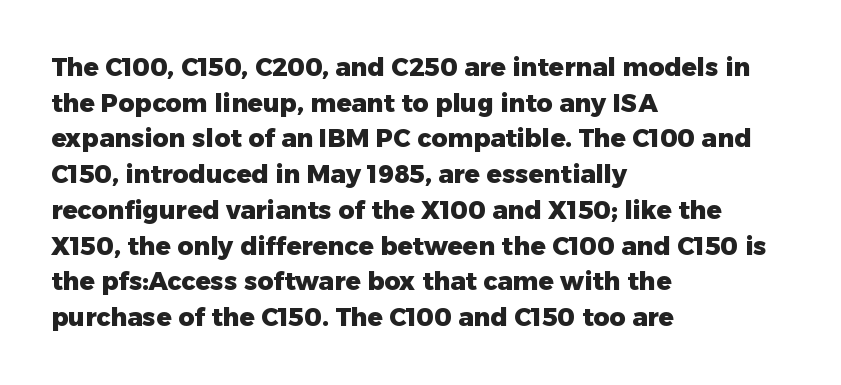
This rendering leaves character spacing at its baseline value. Any mark beneath the type? The region is blank. This is roman type, the default non-slanted kind. Pretty heavy lettering here — definitely bold. Notice how descenders clear the ascenders below comfortably — that's standard leading. All the whitespace from short lines collects on the right.
